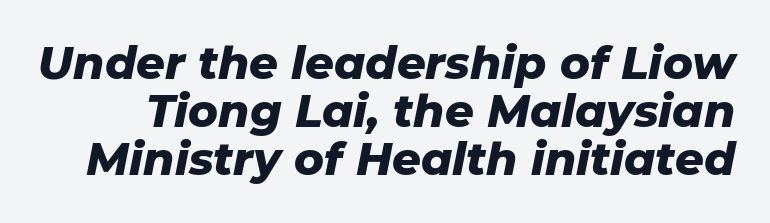
{"italic": "yes", "lean": "right", "slant_degrees": 11, "bold": "yes", "weight": "heavy", "width": "normal", "stroke_contrast": "low", "x_height": "medium", "monospaced": "no", "underline": "no", "line_spacing": "tight", "line_spacing_ratio": 1.07, "letter_spacing": "normal", "letter_spacing_em": 0.0, "glyph_px": 45}
